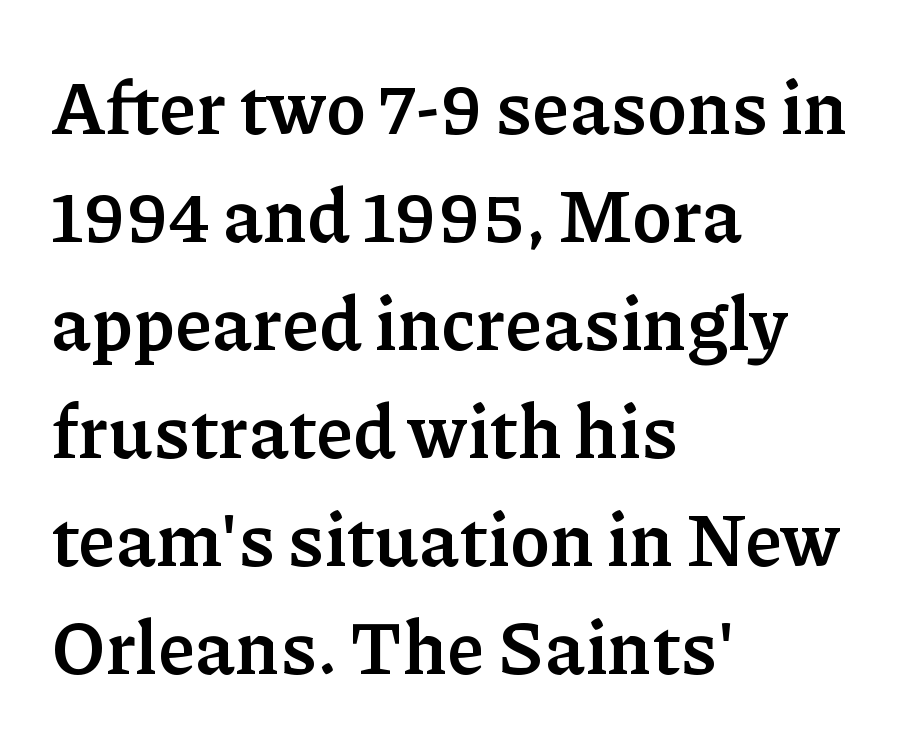
Q: Is the text bold? A: Yes.
Q: Is the text italic (slanted)? A: No, it is upright.
Q: Is the typeface a serif or a sans-serif typeface? A: Serif.
Q: Is the text underlined? A: No.
Q: How is the paragraph aligned? A: Left-aligned.
Q: Is the spacing between letters normal or unusually wide? A: Normal.
Q: Is the spacing between lines tight, normal or loose? A: Normal.
Q: Width (condensed, normal, or wide)? A: Normal.
Q: Stroke contrast? A: Low.
Q: x-height? A: Medium.
Q: Monospaced? A: No.
